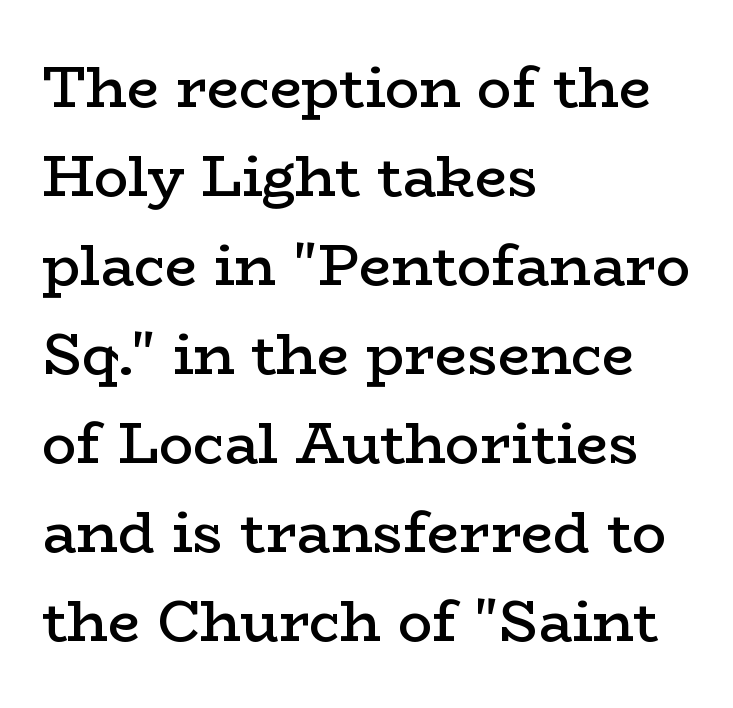
Quick note: interline space is typical. Between one letter and the next there's only the usual sliver of space. The text was rendered using a seriffed face with decorative stroke endings. Look at the stroke-to-counter ratio: somewhat heavy, a semibold. The zone under the glyphs is completely vacant. The type sits square on the baseline with zero lean.
